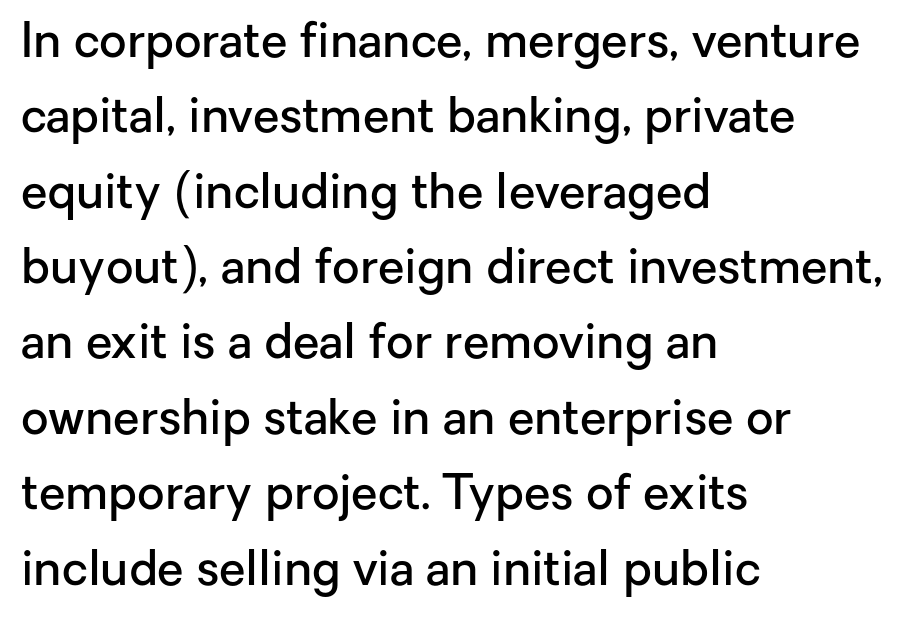
{"serif": "no", "italic": "no", "bold": "semi", "weight": "semibold", "width": "normal", "stroke_contrast": "low", "x_height": "medium", "monospaced": "no", "underline": "no", "align": "left", "line_spacing": "normal", "line_spacing_ratio": 1.57, "letter_spacing": "normal", "letter_spacing_em": 0.0, "glyph_px": 48}
